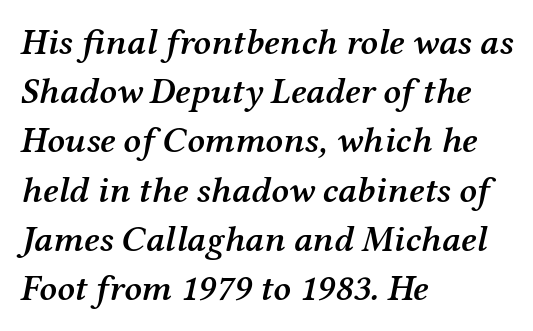
The image shows 37 px semibold serif type, italic (leaning right); set left-aligned, normal line spacing (1.33x), normal letter spacing, not underlined; medium stroke contrast and a medium x-height.
